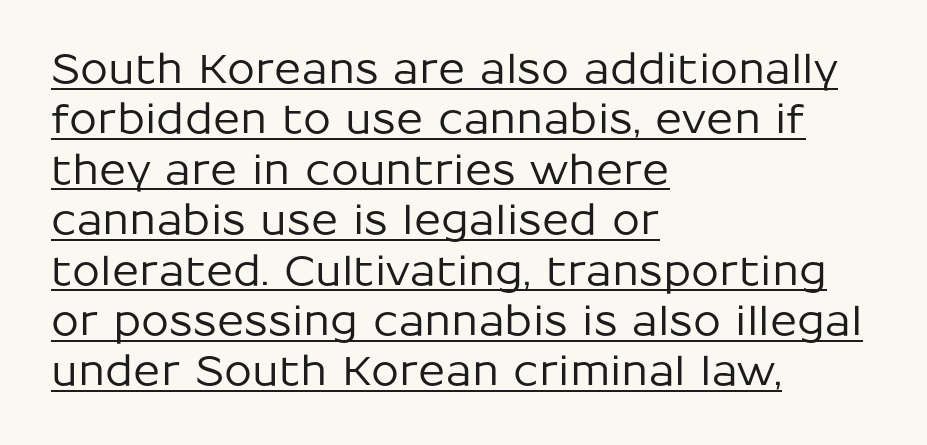
{"serif": "no", "italic": "no", "width": "normal", "stroke_contrast": "low", "x_height": "medium", "monospaced": "no", "underline": "yes", "align": "left", "line_spacing": "normal", "line_spacing_ratio": 1.26, "letter_spacing": "normal", "letter_spacing_em": 0.0, "glyph_px": 40}
